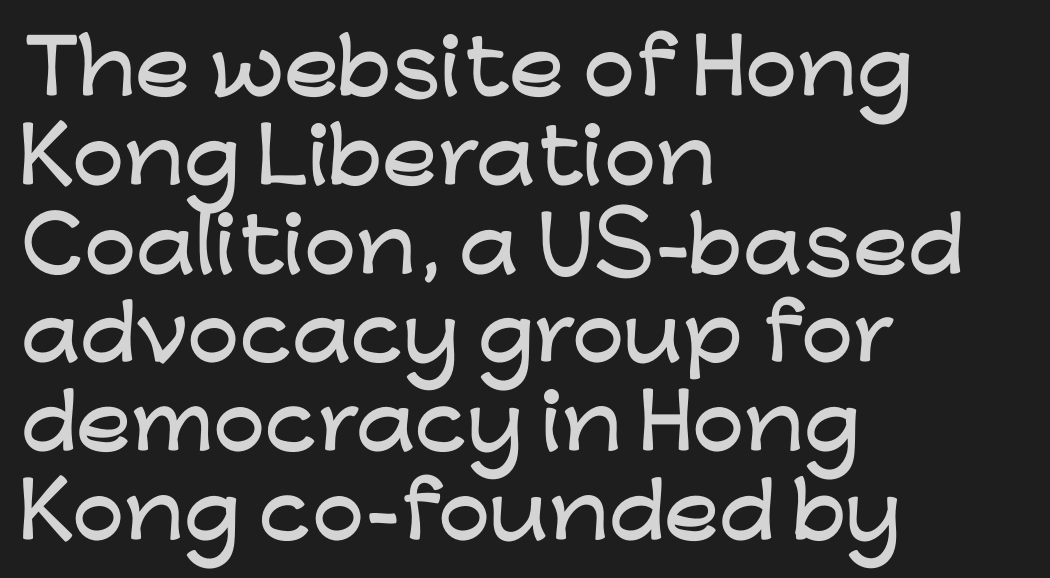
Anything drawn beneath the words? Only blank space. This rendering employs a face without finishing strokes, i.e., a sans-serif. The paragraph shown leans on its left margin. Here the glyphs are tracked normally, forming tight word shapes.
